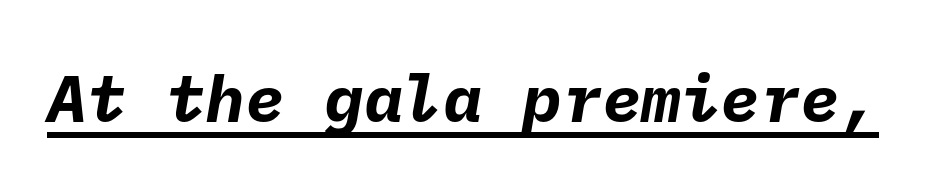
Q: Is the text bold? A: Yes.
Q: Is the typeface a serif or a sans-serif typeface? A: Sans-serif.
Q: Is the text underlined? A: Yes.
Q: Is the spacing between letters normal or unusually wide? A: Normal.
Q: Width (condensed, normal, or wide)? A: Normal.
Q: Stroke contrast? A: Low.
Q: x-height? A: Medium.
